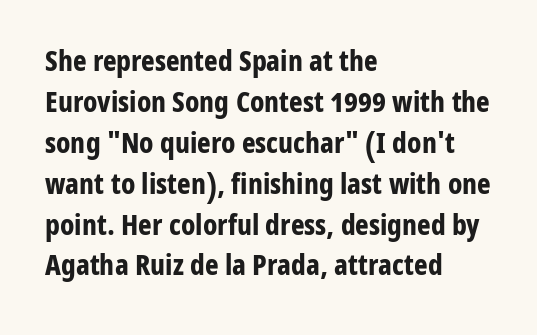
{"serif": "no", "italic": "no", "bold": "yes", "weight": "bold", "width": "condensed", "stroke_contrast": "low", "x_height": "medium", "monospaced": "no", "underline": "no", "align": "left", "line_spacing": "normal", "line_spacing_ratio": 1.41, "letter_spacing": "normal", "letter_spacing_em": 0.0, "glyph_px": 29}
